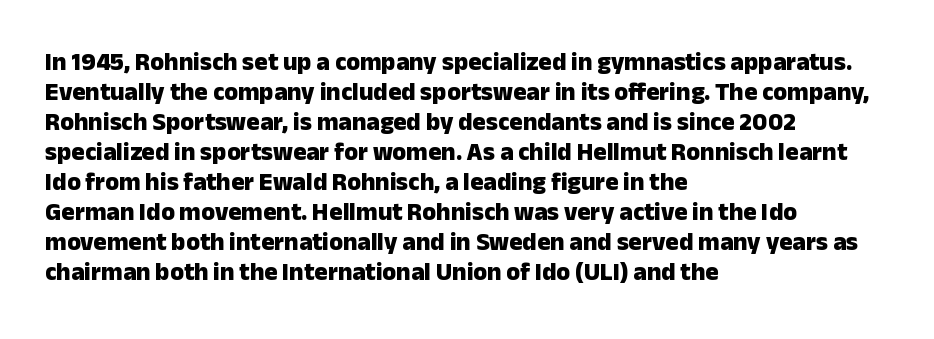
{"italic": "no", "bold": "yes", "underline": "no", "align": "left", "line_spacing_ratio": 1.2, "letter_spacing": "normal", "letter_spacing_em": 0.0, "glyph_px": 25}
